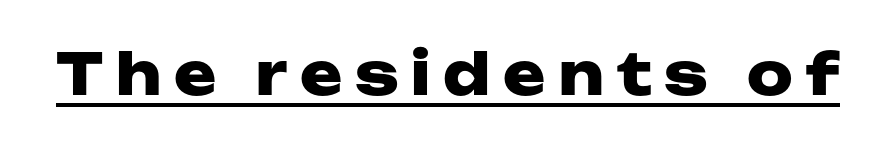
Students, note that the glyphs here are deliberately spaced far apart. Bold? Absolutely — the strokes are thick and heavy. Posture: vertical. Looks like regular typesetting: each glyph gets only the width it needs. Regarding serifs, this sample does without them.
